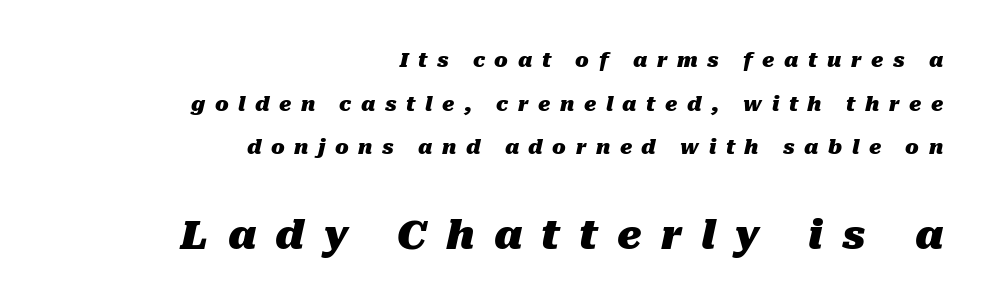
Q: Is the text bold? A: Yes.
Q: Is the text italic (slanted)? A: Yes, it leans right by about 10 degrees.
Q: Is the text underlined? A: No.
Q: How is the paragraph aligned? A: Right-aligned.
Q: Is the spacing between letters normal or unusually wide? A: Unusually wide.
Q: Is the spacing between lines tight, normal or loose? A: Loose.
Q: Which block of text is set in a larger size, the first (top) or the second (bottom)? A: The second (bottom) one.
Q: Width (condensed, normal, or wide)? A: Normal.
Q: Stroke contrast? A: Medium.
Q: x-height? A: Medium.
Q: Monospaced? A: No.
